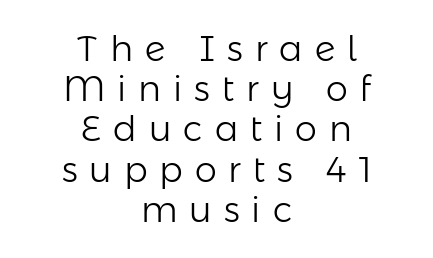
The image shows 35 px light sans-serif type, upright; set centered, tight line spacing (1.15x), unusually wide letter spacing (+0.34 em), not underlined; low stroke contrast and a medium x-height.
